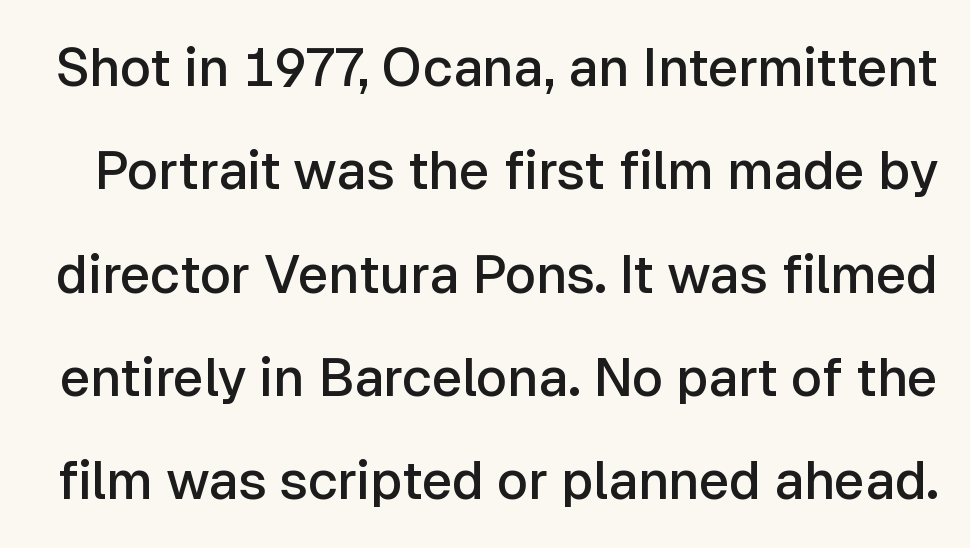
The image shows 53 px semibold sans-serif type, upright; set loose line spacing (1.95x), normal letter spacing, not underlined; low stroke contrast and a medium x-height.
